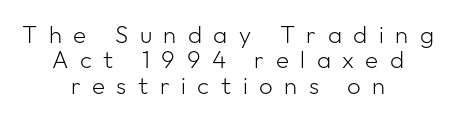
Check under the words: just untouched page. In terms of posture, this sample is upright. What's the leading like? Squeezed, with rows nearly overlapping. Does the copy run flush right? No — it is centered line by line.
